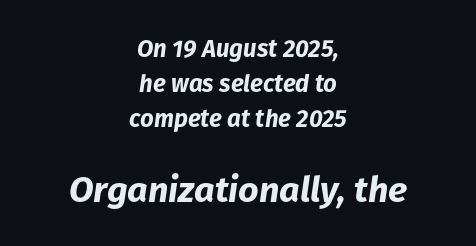
The image shows 36 px bold type, italic (leaning right); set centered, normal line spacing (1.46x), normal letter spacing, not underlined; the second (bottom) block is 1.5x larger; low stroke contrast and a medium x-height.
